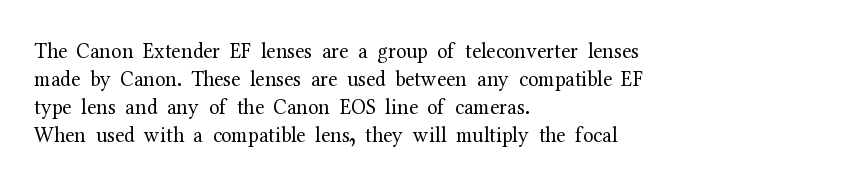
Q: Is the text bold? A: No.
Q: Is the text italic (slanted)? A: No, it is upright.
Q: Is the text underlined? A: No.
Q: How is the paragraph aligned? A: Left-aligned.
Q: Is the spacing between letters normal or unusually wide? A: Normal.
Q: Is the spacing between lines tight, normal or loose? A: Normal.
